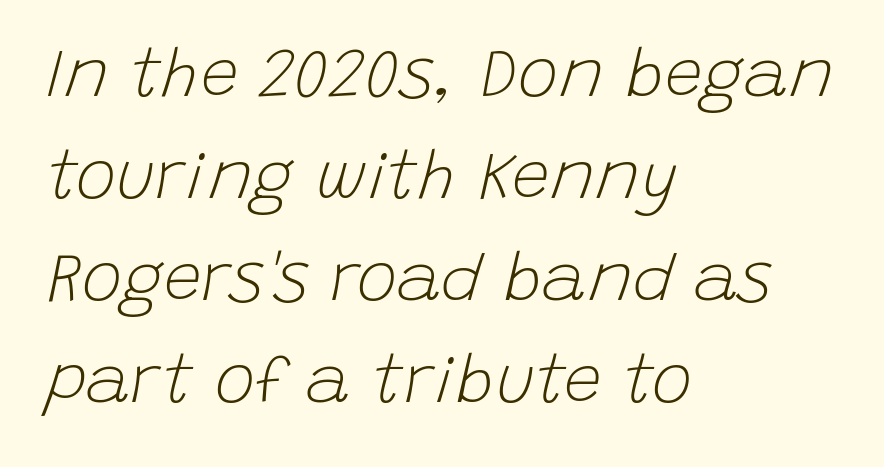
Q: Is the text bold? A: No.
Q: Is the text italic (slanted)? A: Yes, it leans right by about 15 degrees.
Q: Is the text underlined? A: No.
Q: How is the paragraph aligned? A: Left-aligned.
Q: Is the spacing between letters normal or unusually wide? A: Normal.
Q: Is the spacing between lines tight, normal or loose? A: Normal.
Q: Width (condensed, normal, or wide)? A: Normal.
Q: Stroke contrast? A: Low.
Q: x-height? A: Large.
Q: Monospaced? A: No.
